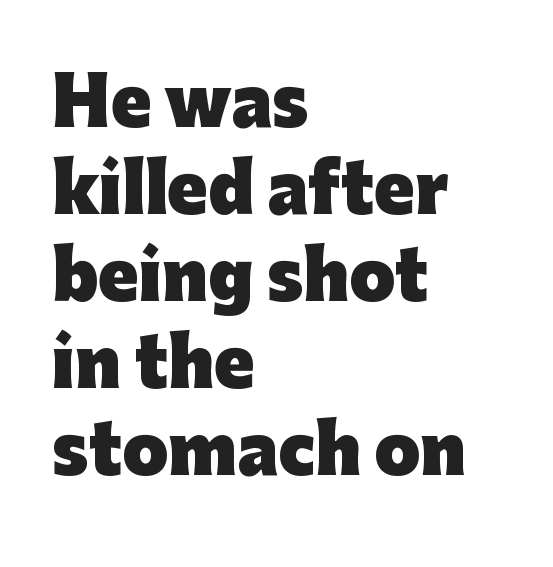
A full-strength bold gives these letters their thick strokes. Words appear dense and cohesive because spacing is normal. Underlining? Definitely not there. You can tell it's not italic because the verticals are truly vertical. The lines in this sample share a left origin and differ only in where they stop.
